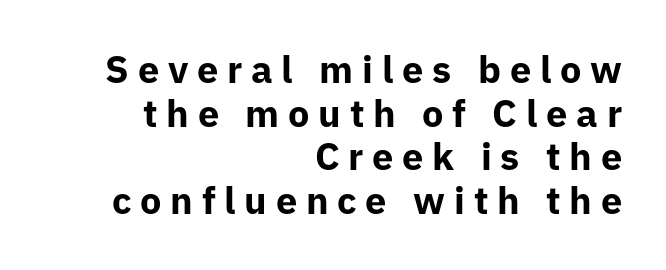
{"serif": "no", "italic": "no", "bold": "yes", "weight": "bold", "width": "normal", "stroke_contrast": "low", "x_height": "medium", "monospaced": "no", "underline": "no", "align": "right", "line_spacing": "tight", "line_spacing_ratio": 1.15, "letter_spacing": "wide", "letter_spacing_em": 0.23, "glyph_px": 38}
